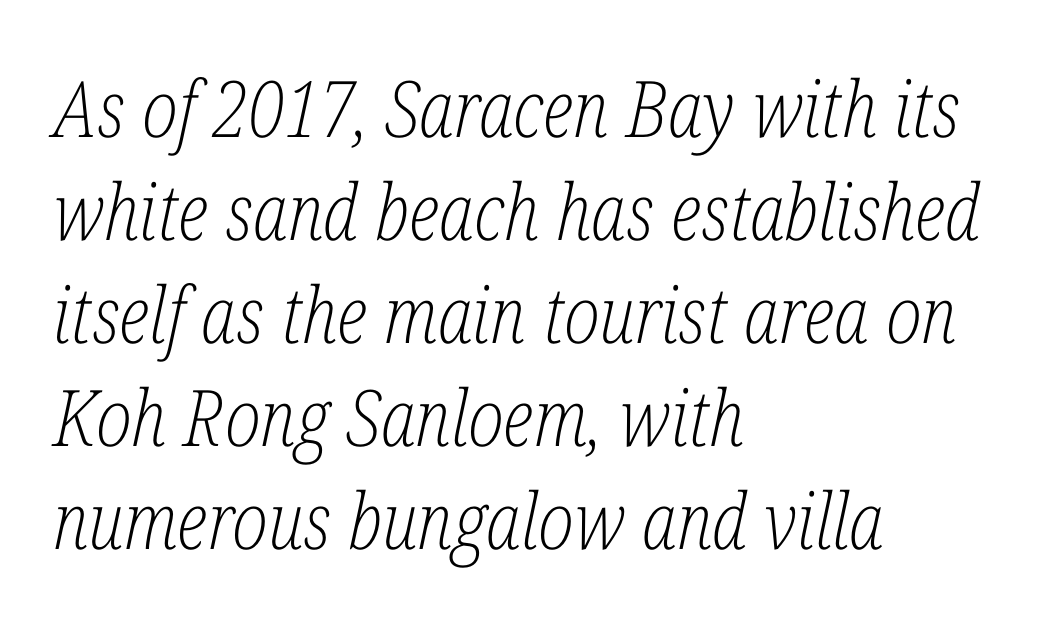
Are there feet on the stems? There are — it's a serif. The gap between lines stays unmarked. In CSS terms this would be text-align: left. A light-to-regular cut is what we see here. Compared with ordinary roman type, these characters are visibly tilted. Is this a fixed-width face? No — the glyphs have proportional, varying widths.
